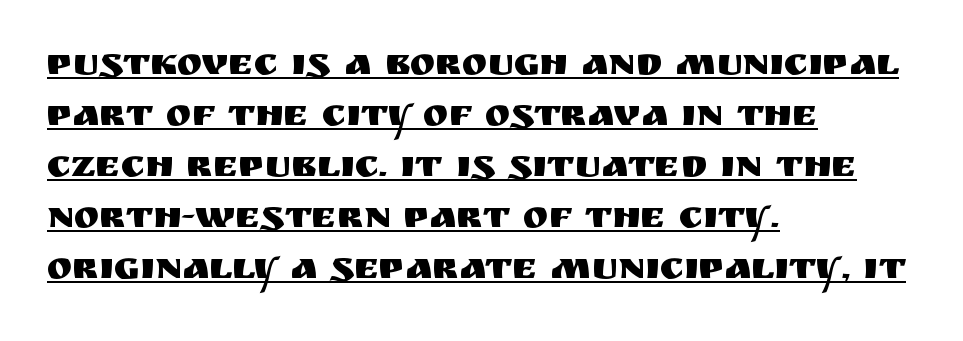
{"serif": "no", "italic": "no", "width": "normal", "stroke_contrast": "medium", "x_height": "large", "monospaced": "no", "underline": "yes", "align": "left", "line_spacing": "normal", "line_spacing_ratio": 1.34, "letter_spacing": "normal", "letter_spacing_em": 0.0, "glyph_px": 38}
